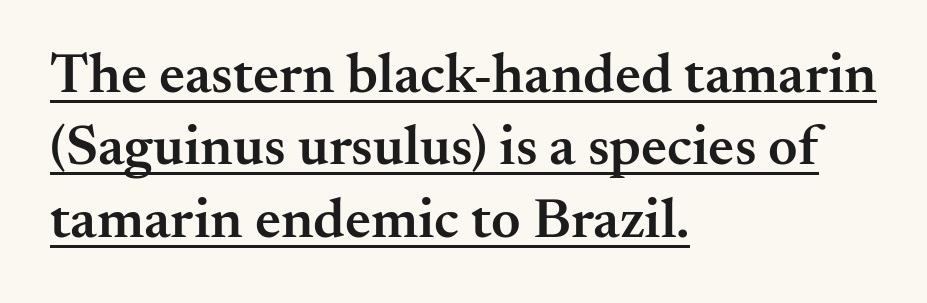
Stroke terminals: seriffed. A typesetter would call this leading conventional body-copy spacing. Default kerning and tracking; the words read as compact shapes. A typesetter would call this proportional, since set widths differ per character.
